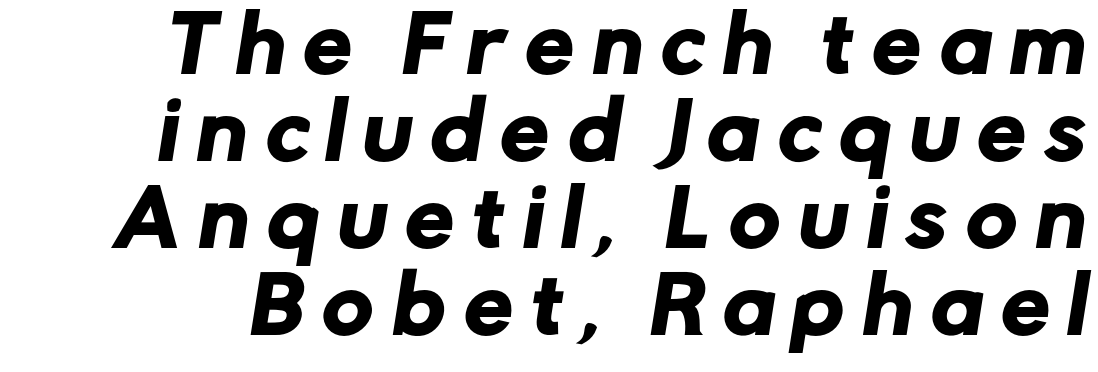
{"serif": "no", "width": "normal", "stroke_contrast": "low", "x_height": "medium", "monospaced": "no", "underline": "no", "line_spacing": "tight", "line_spacing_ratio": 1.13, "letter_spacing": "wide", "letter_spacing_em": 0.25, "glyph_px": 77}
